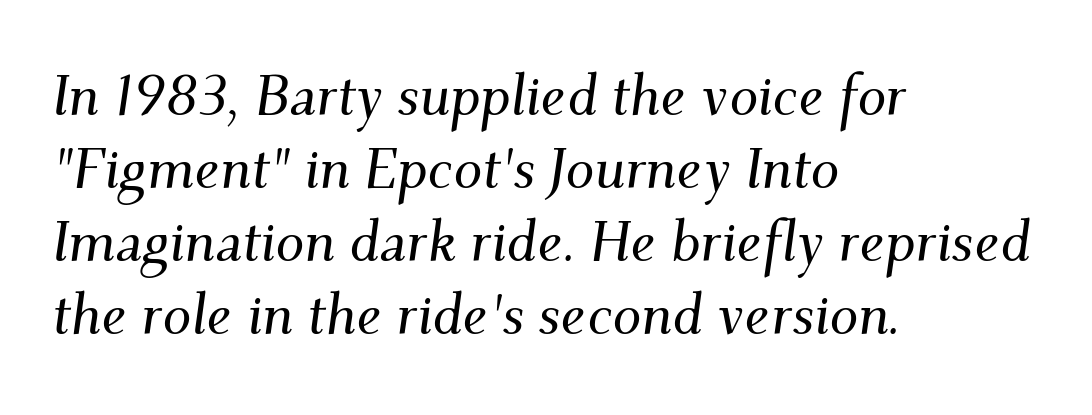
A typesetter would mark this as italic. The rag falls on the right side of this text block. The passage shown is not underscored anywhere. These lines keep a tight, regular rhythm from letter to letter.
